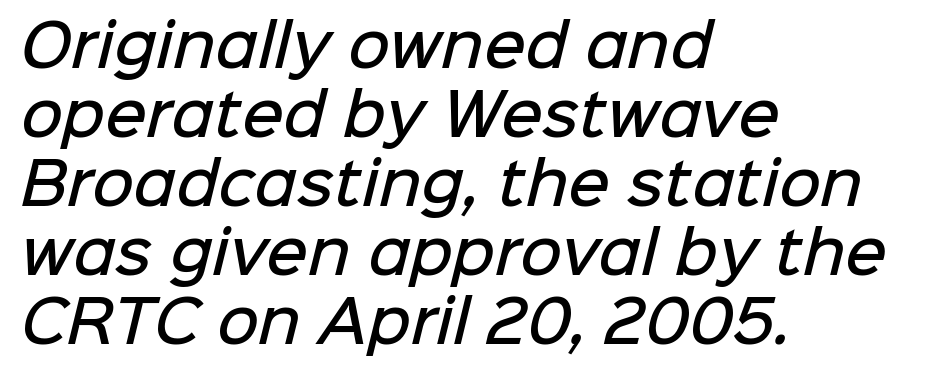
Its strokes are somewhat broadened, the hallmark of semibold type. Typeset ragged right — the left edge is the straight one. Underlining? Definitely not there. This sample uses plain, unmodified letter spacing. This rendering employs a face without finishing strokes, i.e., a sans-serif. Proportional: the letters do not fall into vertical columns.
